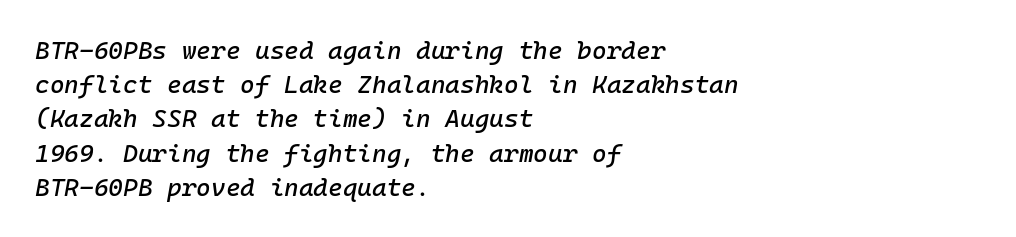
{"italic": "yes", "lean": "right", "slant_degrees": 10, "underline": "no", "align": "left", "line_spacing": "normal", "line_spacing_ratio": 1.37, "letter_spacing": "normal", "letter_spacing_em": 0.0, "glyph_px": 25}
